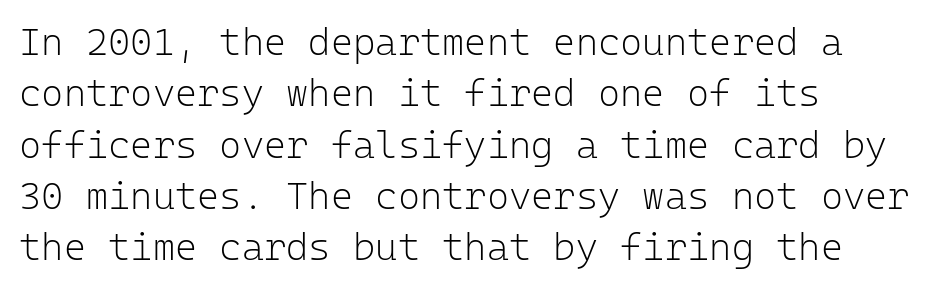
The image shows 38 px light sans-serif type, upright, monospaced; set left-aligned, normal line spacing (1.35x), normal letter spacing, not underlined; low stroke contrast and a medium x-height.
